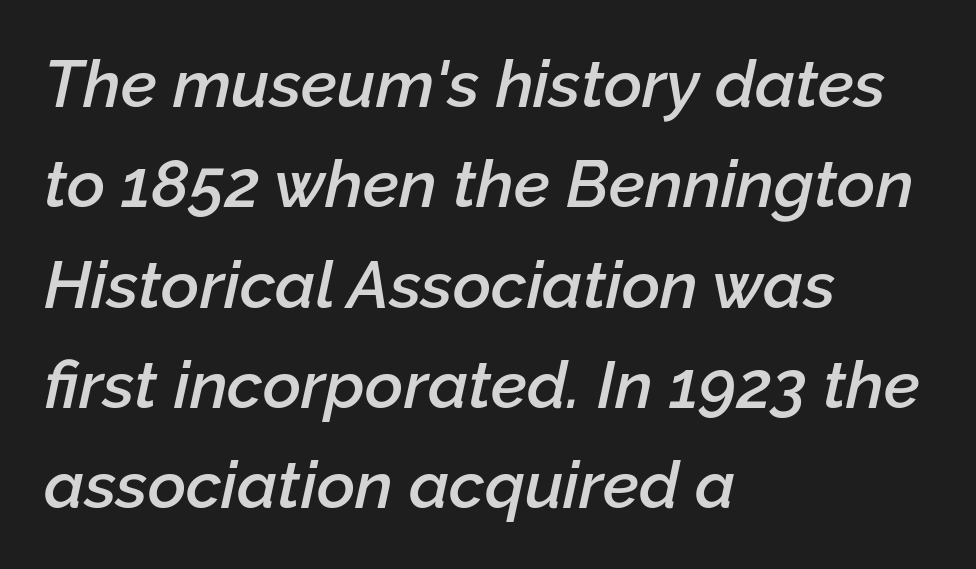
The image shows 66 px semibold type, italic (leaning right); set left-aligned, normal line spacing (1.52x), normal letter spacing, not underlined; low stroke contrast and a medium x-height.
